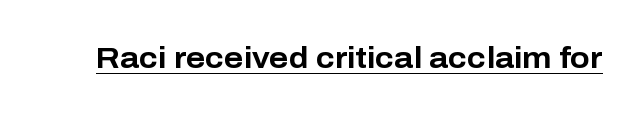
Q: Is the text bold? A: Yes.
Q: Is the text italic (slanted)? A: No, it is upright.
Q: Is the typeface a serif or a sans-serif typeface? A: Sans-serif.
Q: Is the text underlined? A: Yes.
Q: Is the spacing between letters normal or unusually wide? A: Normal.
Q: Width (condensed, normal, or wide)? A: Normal.
Q: Stroke contrast? A: Low.
Q: x-height? A: Medium.
Q: Monospaced? A: No.
